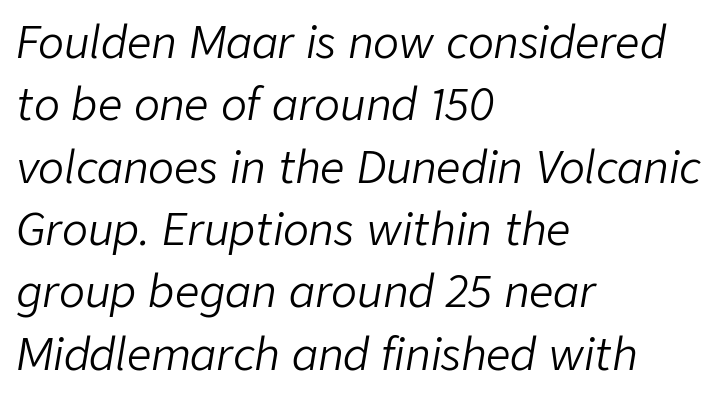
{"italic": "yes", "lean": "right", "slant_degrees": 9, "bold": "no", "weight": "light", "width": "normal", "stroke_contrast": "low", "x_height": "medium", "monospaced": "no", "underline": "no", "align": "left", "line_spacing": "normal", "line_spacing_ratio": 1.45, "letter_spacing": "normal", "letter_spacing_em": 0.0, "glyph_px": 43}
